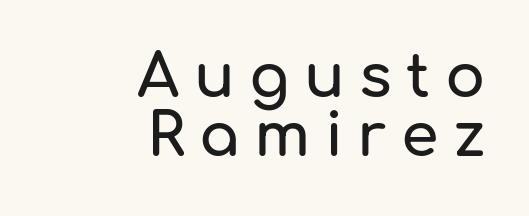
Q: Is the text italic (slanted)? A: No, it is upright.
Q: Is the typeface a serif or a sans-serif typeface? A: Sans-serif.
Q: Is the text underlined? A: No.
Q: How is the paragraph aligned? A: Right-aligned.
Q: Is the spacing between letters normal or unusually wide? A: Unusually wide.
Q: Is the spacing between lines tight, normal or loose? A: Tight.
Q: Width (condensed, normal, or wide)? A: Normal.
Q: Stroke contrast? A: Low.
Q: x-height? A: Medium.
Q: Monospaced? A: No.
